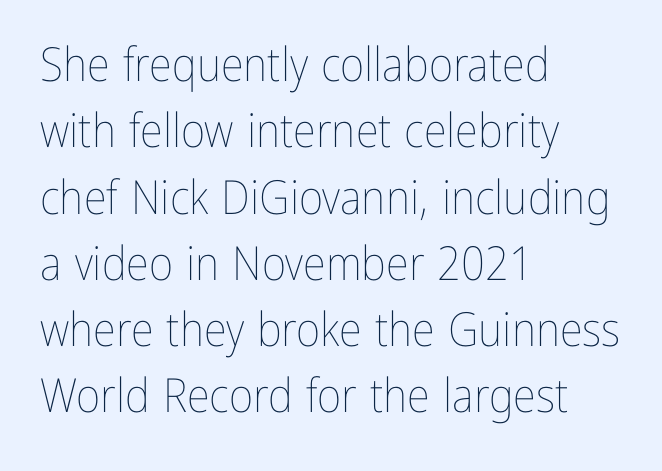
The image shows 47 px thin, condensed type, upright; set left-aligned, normal line spacing (1.41x), normal letter spacing, not underlined; low stroke contrast and a medium x-height.
